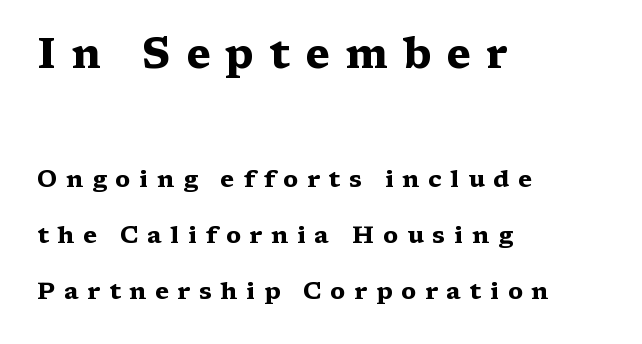
Tracking here is generous; glyphs stand well apart from one another. Classification — serif. Typeset ragged right — the left edge is the straight one. This sample has the flowing, uneven cadence of proportional lettering.
